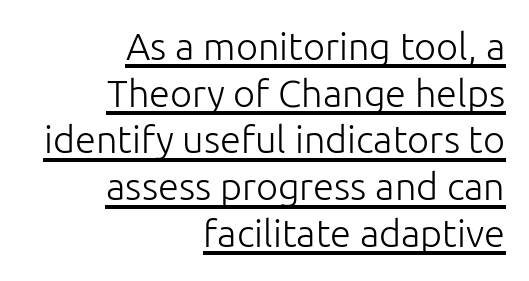
Q: Is the text bold? A: No.
Q: Is the text italic (slanted)? A: No, it is upright.
Q: Is the typeface a serif or a sans-serif typeface? A: Sans-serif.
Q: Is the text underlined? A: Yes.
Q: How is the paragraph aligned? A: Right-aligned.
Q: Is the spacing between letters normal or unusually wide? A: Normal.
Q: Width (condensed, normal, or wide)? A: Normal.
Q: Stroke contrast? A: Low.
Q: x-height? A: Medium.
Q: Monospaced? A: No.
